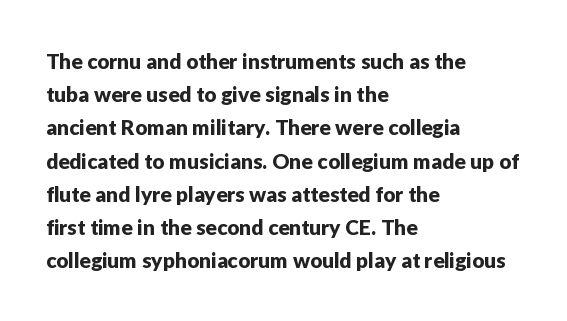
{"italic": "no", "underline": "no", "align": "left", "line_spacing": "normal", "line_spacing_ratio": 1.58, "letter_spacing": "normal", "letter_spacing_em": 0.0, "glyph_px": 21}
